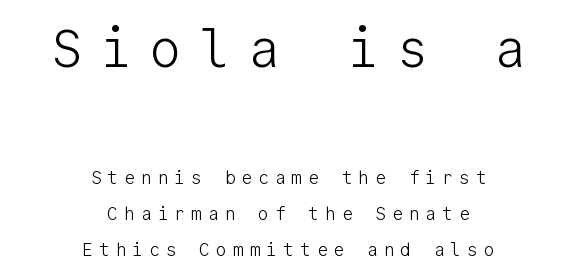
The image shows 53 px light sans-serif type, upright, monospaced; set centered, loose line spacing (2.0x), unusually wide letter spacing (+0.33 em), not underlined; the first (top) block is 2.94x larger; low stroke contrast and a medium x-height.
